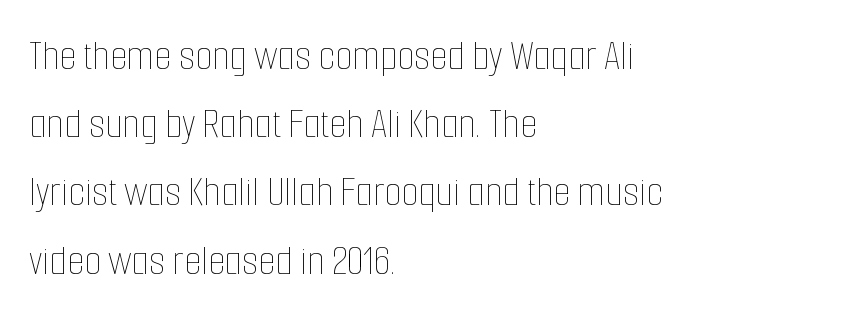
Q: Is the text bold? A: No.
Q: Is the text italic (slanted)? A: No, it is upright.
Q: Is the text underlined? A: No.
Q: How is the paragraph aligned? A: Left-aligned.
Q: Is the spacing between letters normal or unusually wide? A: Normal.
Q: Is the spacing between lines tight, normal or loose? A: Normal.
Q: Width (condensed, normal, or wide)? A: Condensed.
Q: Stroke contrast? A: Low.
Q: x-height? A: Medium.
Q: Monospaced? A: No.
